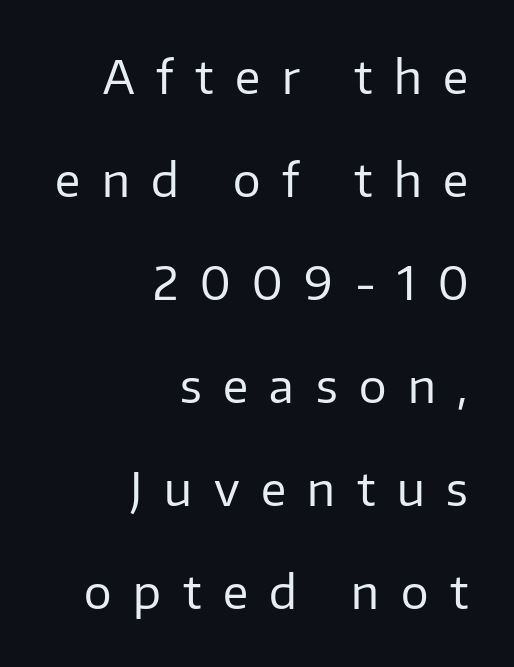
Q: Is the text bold? A: No.
Q: Is the text italic (slanted)? A: No, it is upright.
Q: Is the typeface a serif or a sans-serif typeface? A: Sans-serif.
Q: Is the text underlined? A: No.
Q: How is the paragraph aligned? A: Right-aligned.
Q: Is the spacing between letters normal or unusually wide? A: Unusually wide.
Q: Is the spacing between lines tight, normal or loose? A: Loose.
Q: Width (condensed, normal, or wide)? A: Normal.
Q: Stroke contrast? A: Low.
Q: x-height? A: Medium.
Q: Monospaced? A: No.
